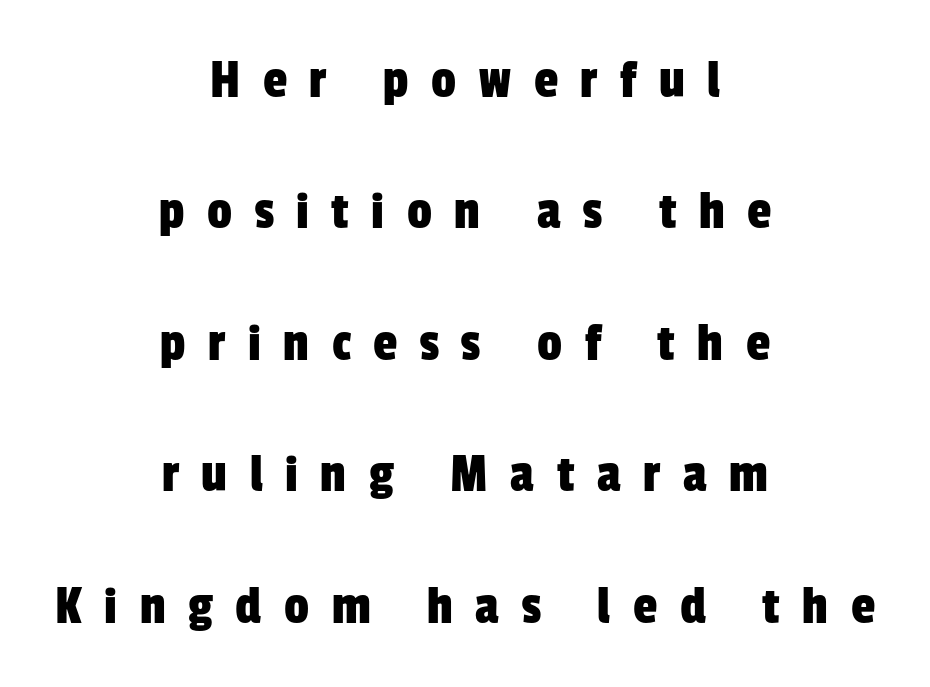
{"serif": "no", "width": "condensed", "stroke_contrast": "low", "x_height": "medium", "monospaced": "no", "underline": "no", "align": "center", "line_spacing": "loose", "line_spacing_ratio": 2.39, "letter_spacing": "wide", "letter_spacing_em": 0.41, "glyph_px": 55}
